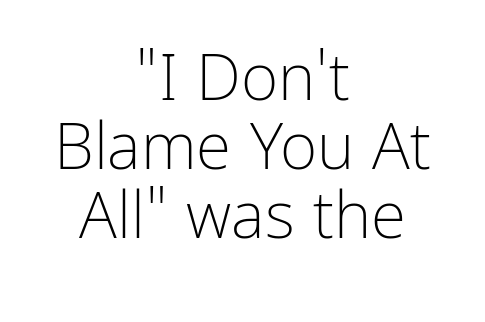
The image shows 64 px light sans-serif type, upright; set centered, tight line spacing (1.08x), normal letter spacing, not underlined; low stroke contrast and a medium x-height.
